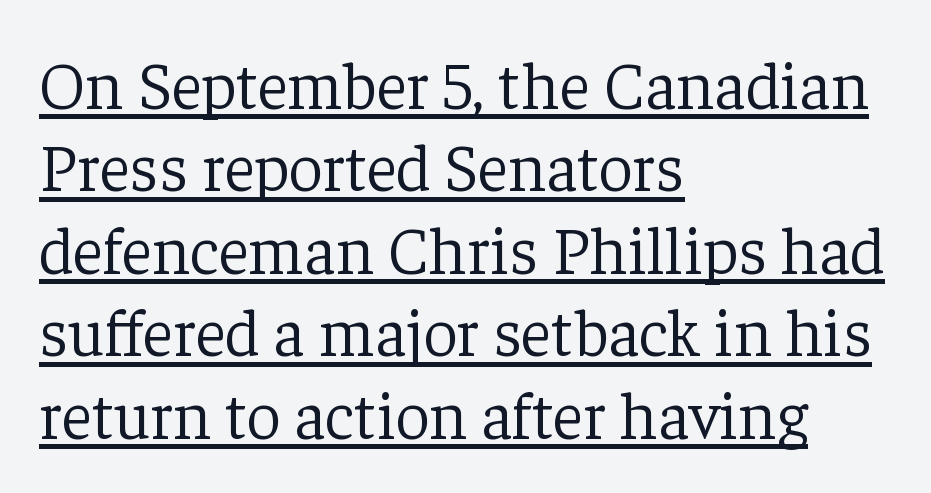
The rag falls on the right side of this text block. Stems here are at most as thick as an everyday book face. Descenders here cross a horizontal rule under the line. Do the characters align in a grid? No, the font is proportional.
